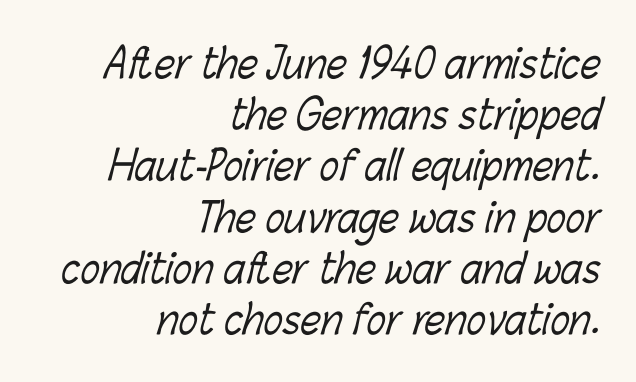
This block has exactly the height ordinary leading produces. Counters stay open thanks to moderate or lighter strokes. A typesetter would call this proportional, since set widths differ per character. Only glyphs here, with clear space below each row. Line endings align vertically; line beginnings do not. Observe the ordinary spacing: letters are neighbours, not strangers.
